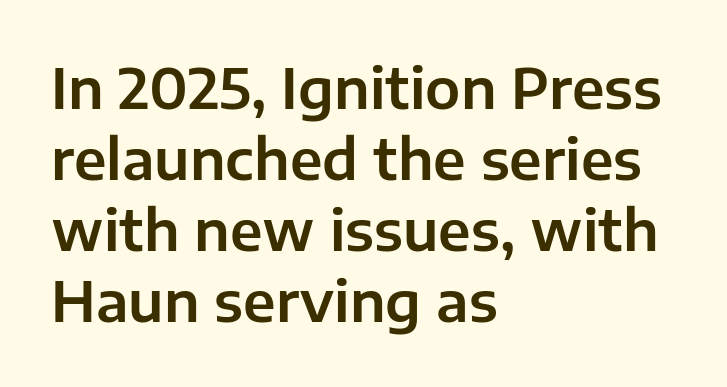
Q: Is the text italic (slanted)? A: No, it is upright.
Q: Is the typeface a serif or a sans-serif typeface? A: Sans-serif.
Q: Is the text underlined? A: No.
Q: How is the paragraph aligned? A: Left-aligned.
Q: Is the spacing between letters normal or unusually wide? A: Normal.
Q: Is the spacing between lines tight, normal or loose? A: Normal.
Q: Width (condensed, normal, or wide)? A: Normal.
Q: Stroke contrast? A: Low.
Q: x-height? A: Medium.
Q: Monospaced? A: No.
